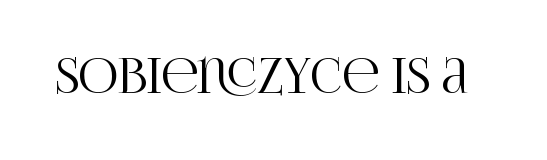
Q: Is the text italic (slanted)? A: No, it is upright.
Q: Is the typeface a serif or a sans-serif typeface? A: Serif.
Q: Is the text underlined? A: No.
Q: Is the spacing between letters normal or unusually wide? A: Normal.
Q: Width (condensed, normal, or wide)? A: Condensed.
Q: Stroke contrast? A: High.
Q: x-height? A: Large.
Q: Monospaced? A: No.
